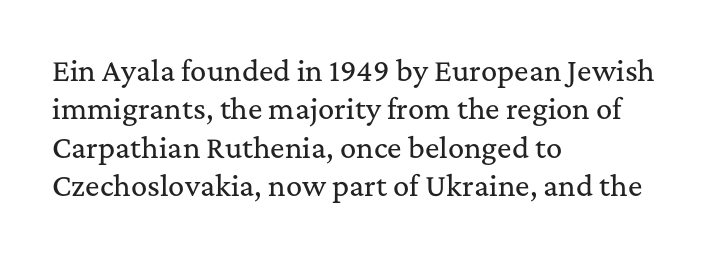
Compared with typical paragraphs, the rows here are spaced about the same. Posture: straight, roman, zero tilt. Inter-character spacing is left at the font's built-in metrics. The space beneath each line is pristine and unruled. The compositor pushed each line to the left boundary.
